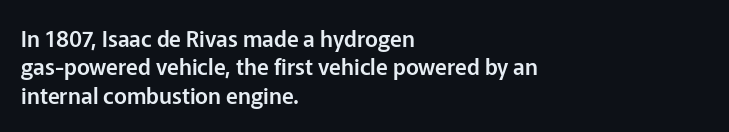
The image shows 22 px text type, upright; set left-aligned, normal line spacing (1.29x), normal letter spacing, not underlined.
